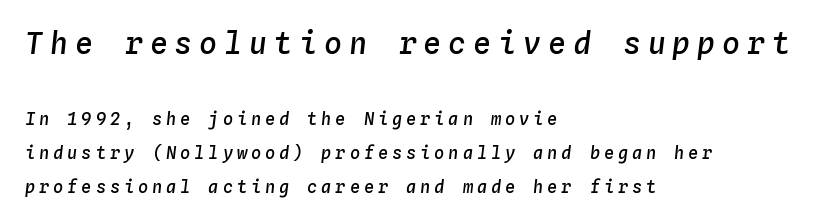
The image shows 30 px semibold type, italic (leaning right), monospaced; set left-aligned, loose line spacing (1.98x), unusually wide letter spacing (+0.23 em), not underlined; the first (top) block is 1.76x larger; low stroke contrast and a medium x-height.
